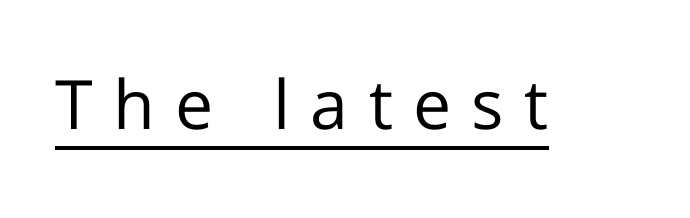
Like a heading marked for emphasis, these lines bear an underscore. Classification — sans serif. These lines have a slow, spaced-out rhythm from letter to letter. A typesetter would call this proportional, since set widths differ per character.
